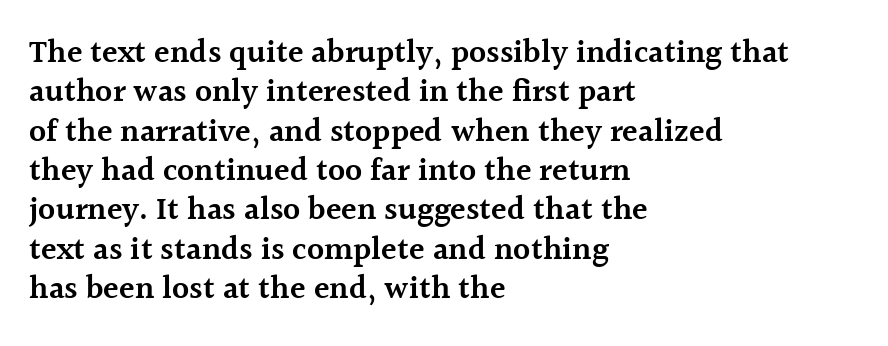
Q: Is the text bold? A: Semi-bold.
Q: Is the text italic (slanted)? A: No, it is upright.
Q: Is the typeface a serif or a sans-serif typeface? A: Serif.
Q: Is the text underlined? A: No.
Q: How is the paragraph aligned? A: Left-aligned.
Q: Is the spacing between letters normal or unusually wide? A: Normal.
Q: Width (condensed, normal, or wide)? A: Normal.
Q: x-height? A: Medium.
Q: Monospaced? A: No.
